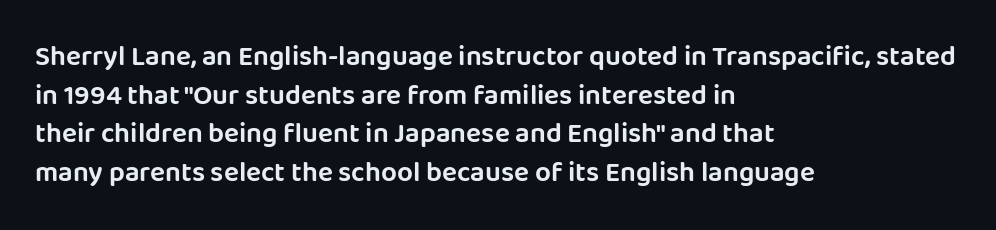
Q: Is the text italic (slanted)? A: No, it is upright.
Q: Is the typeface a serif or a sans-serif typeface? A: Sans-serif.
Q: Is the text underlined? A: No.
Q: How is the paragraph aligned? A: Left-aligned.
Q: Is the spacing between letters normal or unusually wide? A: Normal.
Q: Is the spacing between lines tight, normal or loose? A: Normal.
Q: Width (condensed, normal, or wide)? A: Normal.
Q: Stroke contrast? A: Low.
Q: x-height? A: Large.
Q: Monospaced? A: No.
